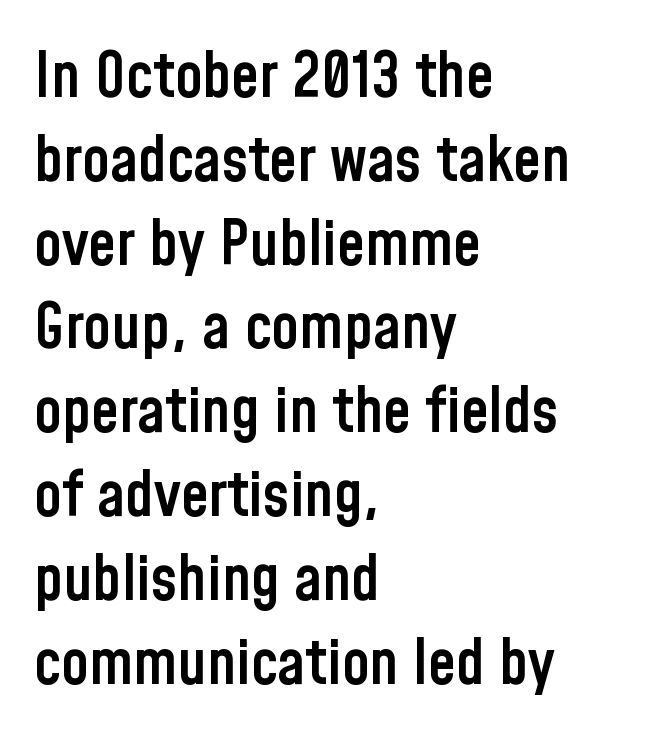
Q: Is the text bold? A: Semi-bold.
Q: Is the text italic (slanted)? A: No, it is upright.
Q: Is the typeface a serif or a sans-serif typeface? A: Sans-serif.
Q: Is the text underlined? A: No.
Q: How is the paragraph aligned? A: Left-aligned.
Q: Is the spacing between letters normal or unusually wide? A: Normal.
Q: Is the spacing between lines tight, normal or loose? A: Normal.
Q: Width (condensed, normal, or wide)? A: Condensed.
Q: Stroke contrast? A: Low.
Q: x-height? A: Medium.
Q: Monospaced? A: No.
